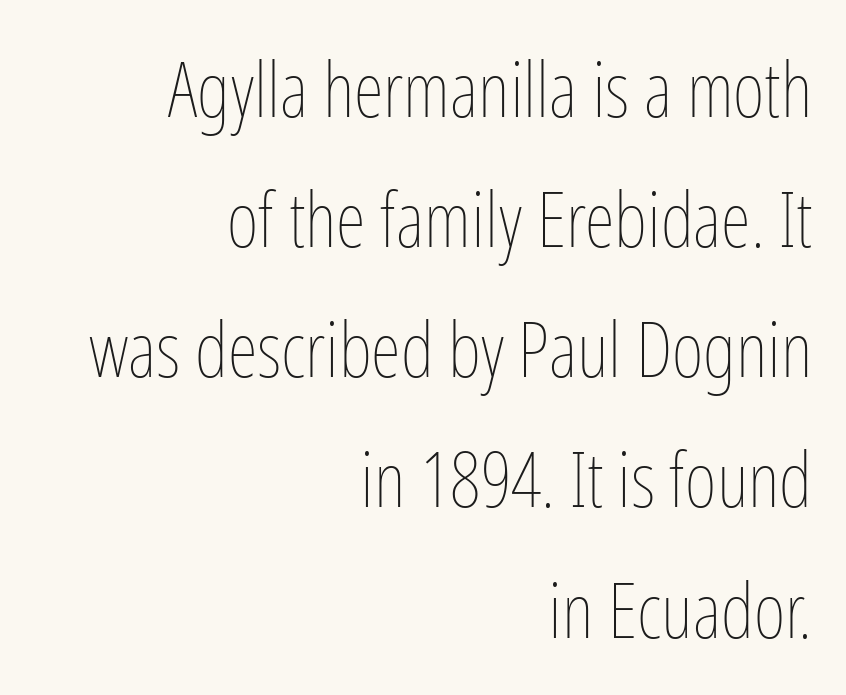
Q: Is the text bold? A: No.
Q: Is the text italic (slanted)? A: No, it is upright.
Q: Is the text underlined? A: No.
Q: How is the paragraph aligned? A: Right-aligned.
Q: Is the spacing between letters normal or unusually wide? A: Normal.
Q: Is the spacing between lines tight, normal or loose? A: Normal.
Q: Width (condensed, normal, or wide)? A: Condensed.
Q: Stroke contrast? A: Low.
Q: x-height? A: Medium.
Q: Monospaced? A: No.
